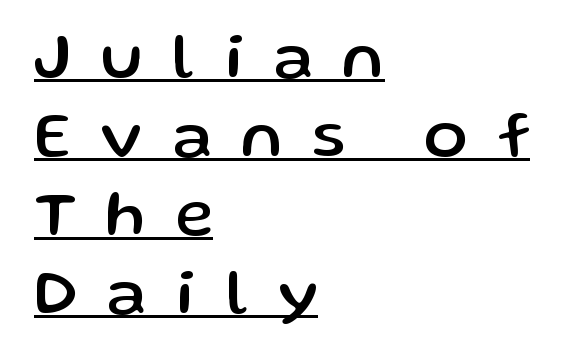
The font's upright variant was chosen for this text. Horizontally, the lines are justified to the leading edge only. Caption: lettering with a line underneath. Look at the bottom of the vertical strokes: they stop flat, with no serifs.
